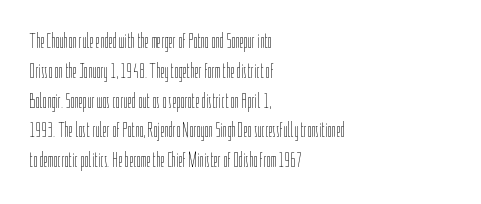
Quick note: interline space is typical. Nothing unusual about the tracking: characters are spaced as the font intends. Unmarked baselines from the first word to the last. No italicization has been applied; the sample stays upright.
